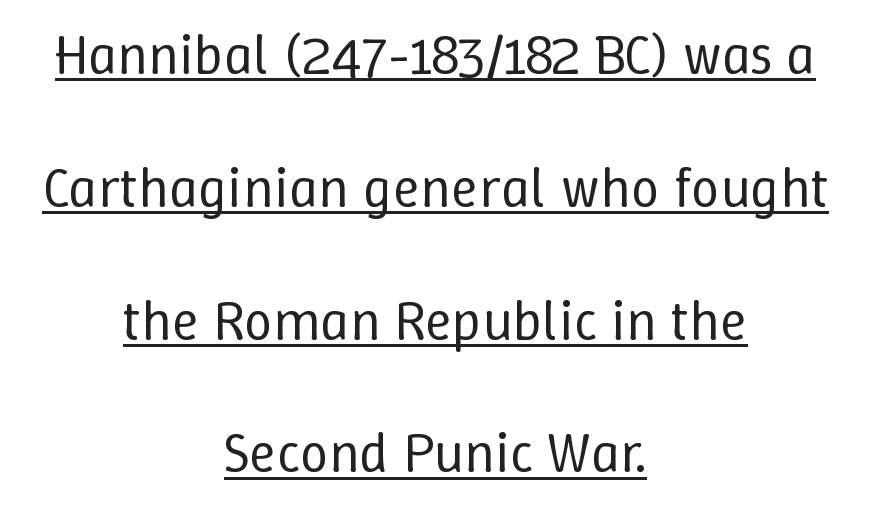
{"italic": "no", "bold": "no", "weight": "regular", "width": "normal", "stroke_contrast": "low", "x_height": "medium", "monospaced": "no", "underline": "yes", "align": "center", "line_spacing": "loose", "line_spacing_ratio": 2.33, "letter_spacing": "normal", "letter_spacing_em": 0.0, "glyph_px": 57}
